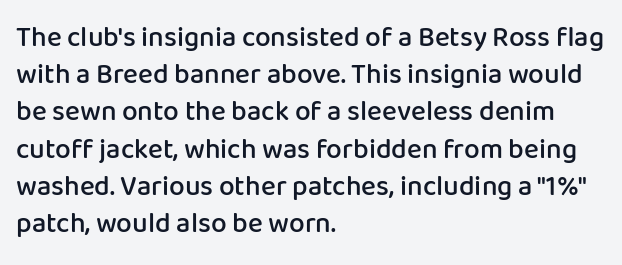
The image shows 28 px semibold sans-serif type, upright; set left-aligned, normal line spacing (1.33x), normal letter spacing, not underlined; low stroke contrast and a medium x-height.
